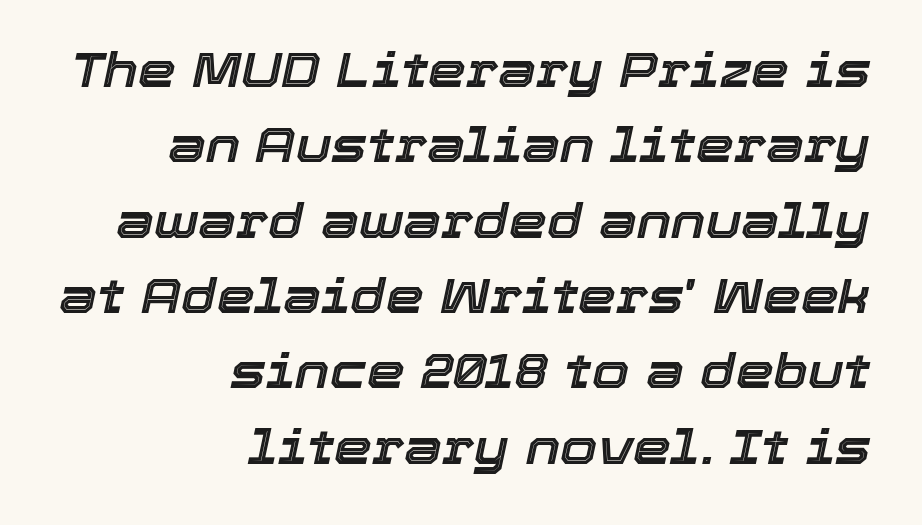
The image shows 48 px text type, italic (leaning right); set right-aligned, normal line spacing (1.57x), normal letter spacing, not underlined; a medium x-height.
